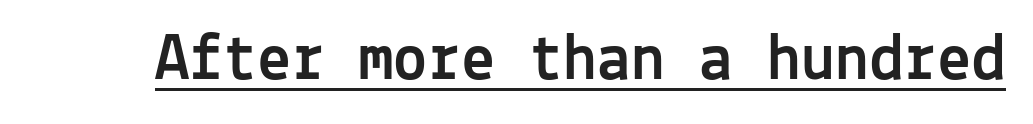
Q: Is the text italic (slanted)? A: No, it is upright.
Q: Is the typeface a serif or a sans-serif typeface? A: Sans-serif.
Q: Is the text underlined? A: Yes.
Q: Is the spacing between letters normal or unusually wide? A: Normal.
Q: Width (condensed, normal, or wide)? A: Normal.
Q: x-height? A: Medium.
Q: Monospaced? A: Yes.
